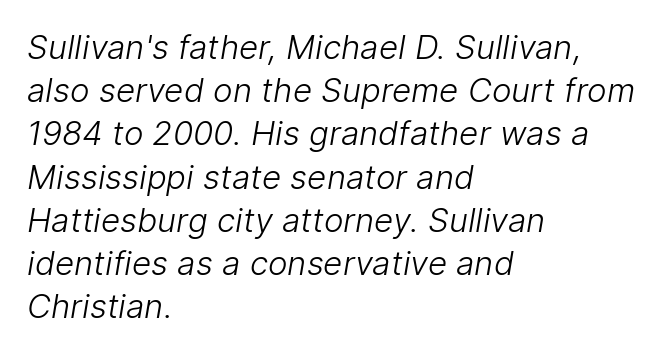
{"serif": "no", "bold": "no", "weight": "light", "width": "normal", "stroke_contrast": "low", "x_height": "medium", "monospaced": "no", "underline": "no", "align": "left", "line_spacing": "normal", "line_spacing_ratio": 1.31, "letter_spacing": "normal", "letter_spacing_em": 0.0, "glyph_px": 33}
